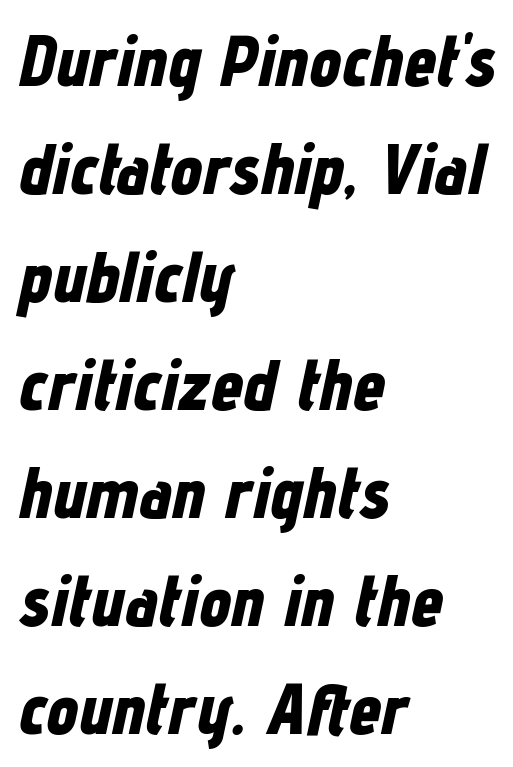
Q: Is the text bold? A: Yes.
Q: Is the text italic (slanted)? A: Yes, it leans right by about 12 degrees.
Q: Is the text underlined? A: No.
Q: How is the paragraph aligned? A: Left-aligned.
Q: Is the spacing between letters normal or unusually wide? A: Normal.
Q: Is the spacing between lines tight, normal or loose? A: Normal.
Q: Width (condensed, normal, or wide)? A: Condensed.
Q: Stroke contrast? A: Low.
Q: x-height? A: Medium.
Q: Monospaced? A: No.
